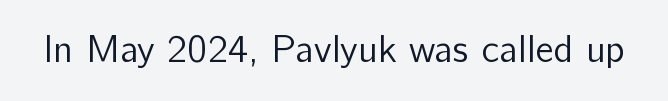
{"serif": "no", "italic": "no", "bold": "no", "weight": "regular", "width": "normal", "stroke_contrast": "low", "x_height": "medium", "monospaced": "no", "underline": "no", "letter_spacing": "normal", "letter_spacing_em": 0.0, "glyph_px": 38}
